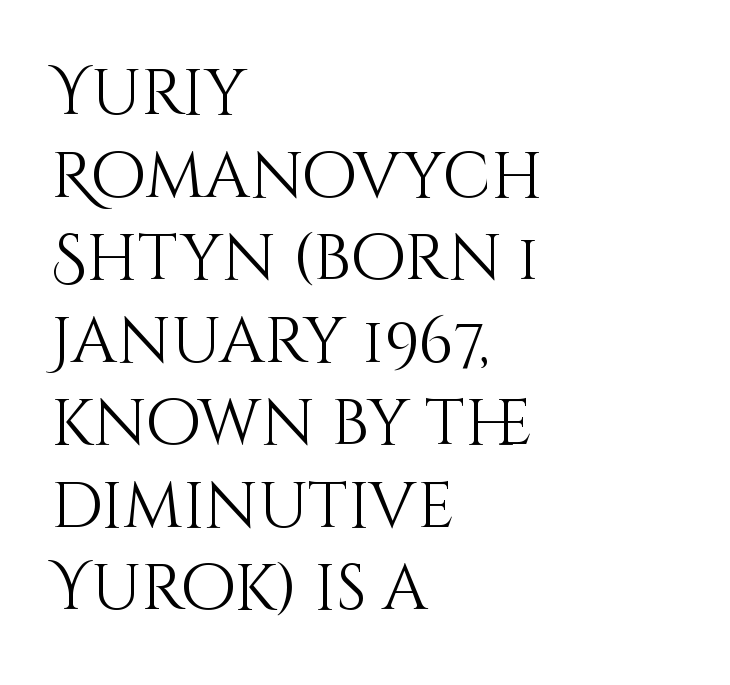
The image shows 64 px light type, upright; set left-aligned, normal line spacing (1.29x), normal letter spacing, not underlined; medium stroke contrast and a large x-height.
